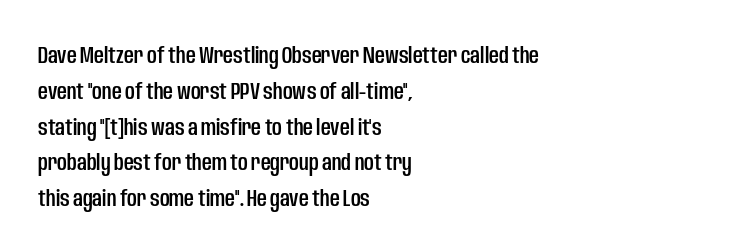
Q: Is the text italic (slanted)? A: No, it is upright.
Q: Is the text underlined? A: No.
Q: How is the paragraph aligned? A: Left-aligned.
Q: Is the spacing between letters normal or unusually wide? A: Normal.
Q: Is the spacing between lines tight, normal or loose? A: Normal.
